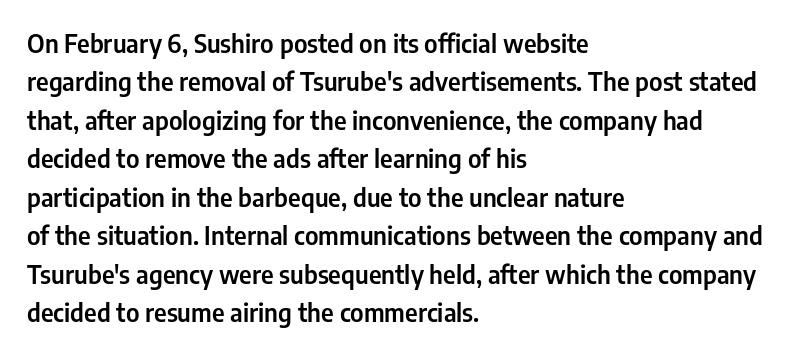
Q: Is the text italic (slanted)? A: No, it is upright.
Q: Is the text underlined? A: No.
Q: How is the paragraph aligned? A: Left-aligned.
Q: Is the spacing between letters normal or unusually wide? A: Normal.
Q: Is the spacing between lines tight, normal or loose? A: Normal.
